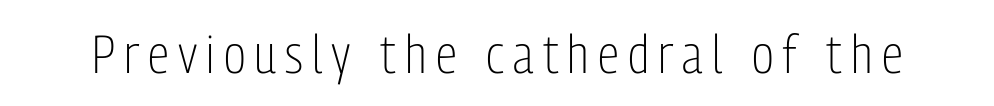
{"serif": "no", "italic": "no", "bold": "no", "weight": "light", "width": "condensed", "stroke_contrast": "low", "x_height": "medium", "monospaced": "no", "underline": "no", "glyph_px": 54}
